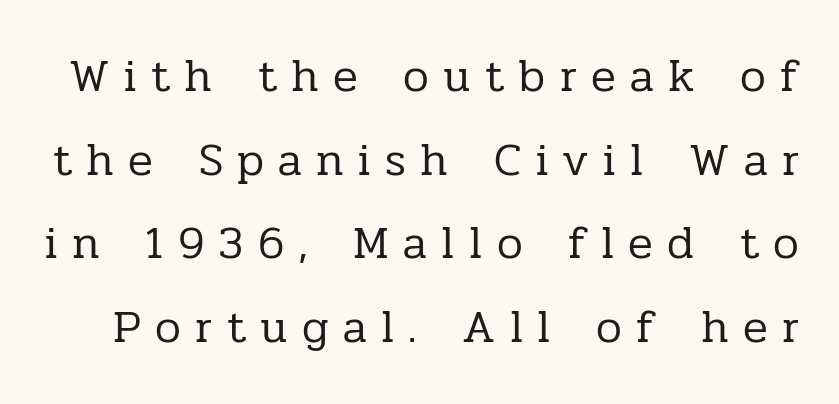
{"serif": "yes", "italic": "no", "bold": "no", "weight": "regular", "width": "normal", "stroke_contrast": "low", "x_height": "medium", "monospaced": "no", "underline": "no", "line_spacing_ratio": 1.82, "letter_spacing": "wide", "letter_spacing_em": 0.31, "glyph_px": 46}
